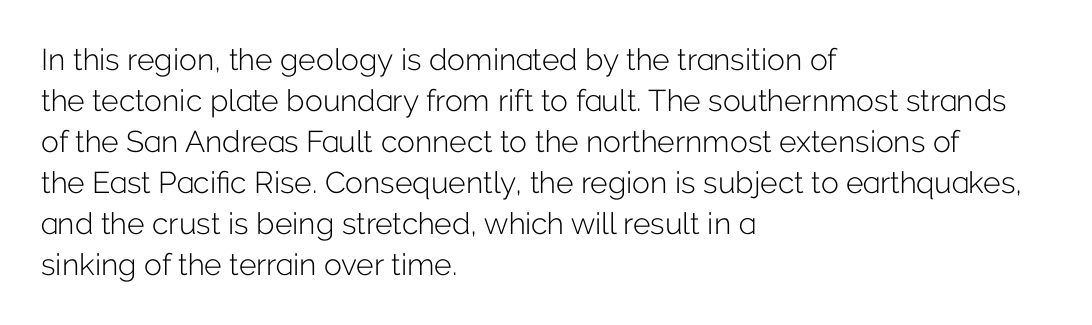
Q: Is the text bold? A: No.
Q: Is the text italic (slanted)? A: No, it is upright.
Q: Is the typeface a serif or a sans-serif typeface? A: Sans-serif.
Q: Is the text underlined? A: No.
Q: How is the paragraph aligned? A: Left-aligned.
Q: Is the spacing between letters normal or unusually wide? A: Normal.
Q: Is the spacing between lines tight, normal or loose? A: Normal.
Q: Width (condensed, normal, or wide)? A: Normal.
Q: Stroke contrast? A: Low.
Q: x-height? A: Medium.
Q: Monospaced? A: No.
